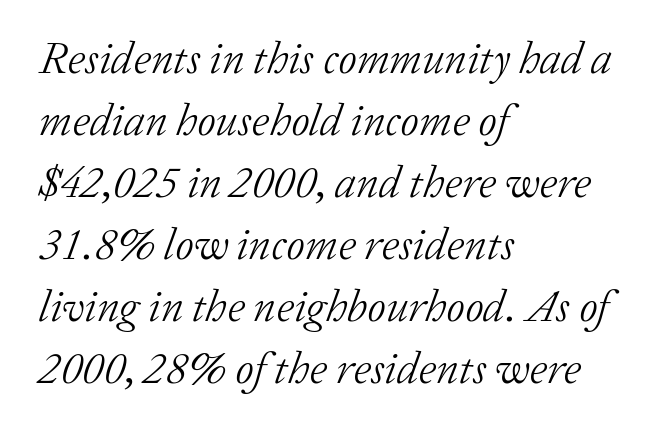
Visually the block forms a straight wall on the left and a jagged coastline on the right. Here the designer chose a conventional face with non-uniform glyph widths. The letters sit at their default tracking, neither squeezed nor spread. Does the lettering tilt? It does — this is italic.
